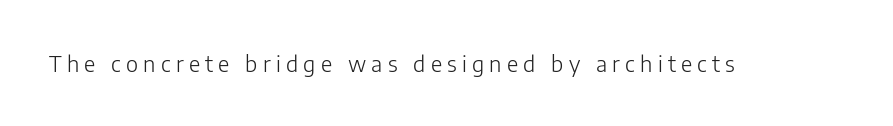
No heavy texture on the line: the type isn't bold. This sample uses expanded letter spacing, leaving extra air between glyphs. Just letters on the line, the space beneath them empty. The font's upright variant was chosen for this text.
